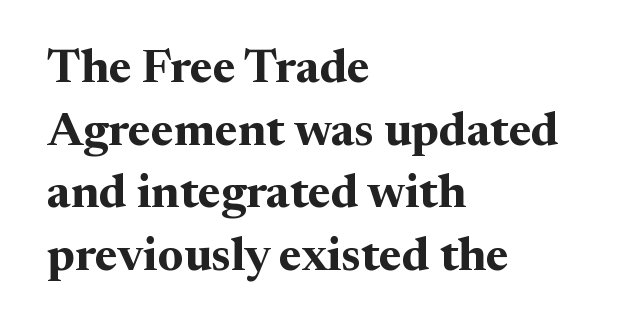
{"serif": "yes", "italic": "no", "bold": "yes", "weight": "bold", "width": "normal", "stroke_contrast": "medium", "x_height": "medium", "monospaced": "no", "underline": "no", "align": "left", "line_spacing": "normal", "line_spacing_ratio": 1.33, "letter_spacing": "normal", "letter_spacing_em": 0.0, "glyph_px": 47}
